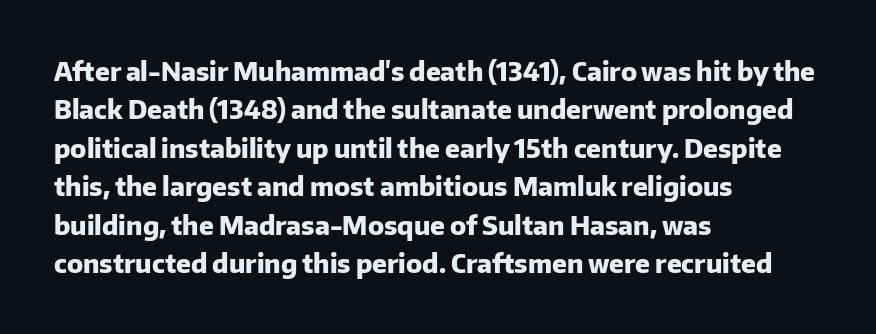
{"italic": "no", "bold": "yes", "underline": "no", "align": "left", "line_spacing": "normal", "line_spacing_ratio": 1.48, "letter_spacing": "normal", "letter_spacing_em": 0.0, "glyph_px": 26}
